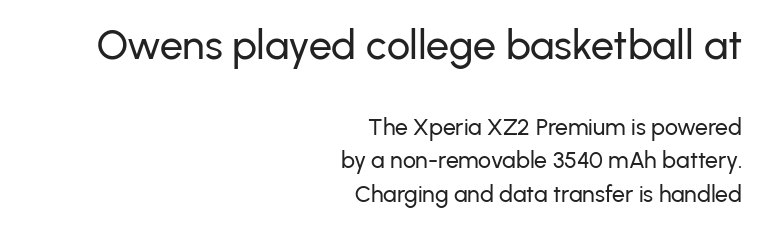
{"serif": "no", "italic": "no", "width": "normal", "stroke_contrast": "low", "x_height": "medium", "monospaced": "no", "underline": "no", "align": "right", "line_spacing": "normal", "line_spacing_ratio": 1.46, "letter_spacing": "normal", "letter_spacing_em": 0.0, "larger_block": "first", "size_ratio": 1.78, "glyph_px": 41}
